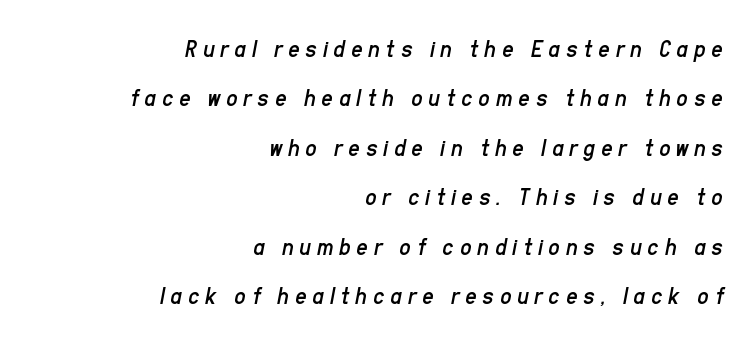
Honestly, there is no underline to notice here at all. Where is the straight margin? On the right. Think standard paragraph weight, or any step lighter than that. Notice the wide empty band between every row — that's loose leading.
